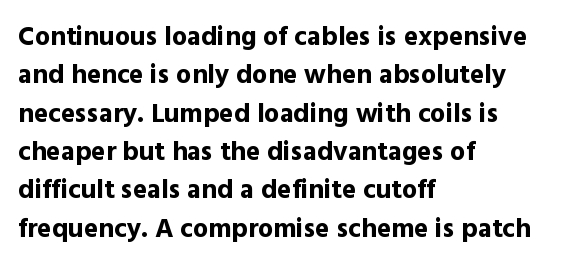
{"italic": "no", "bold": "yes", "underline": "no", "align": "left", "line_spacing": "normal", "line_spacing_ratio": 1.42, "letter_spacing": "normal", "letter_spacing_em": 0.0, "glyph_px": 27}
